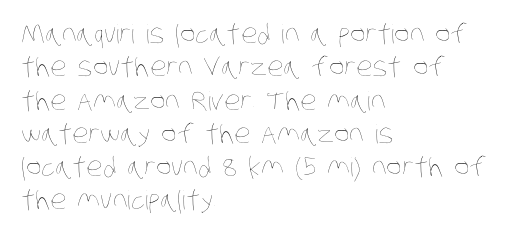
Rule under the text: the space is simply empty. Compared with typical body copy, the letter spacing here is the same. A normal amount of white space separates one row of letters from the next. Short and long lines alike share a common starting point at left. Stroke mass is kept to a normal reading level or below.
